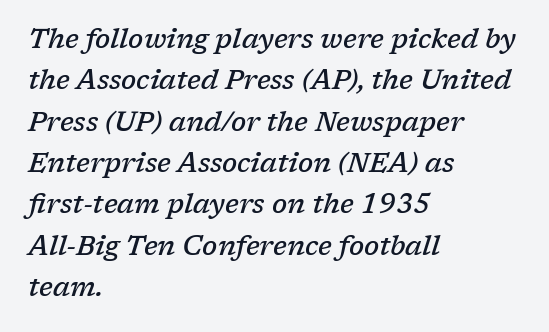
Q: Is the text bold? A: Semi-bold.
Q: Is the text italic (slanted)? A: Yes, it leans right by about 17 degrees.
Q: Is the text underlined? A: No.
Q: How is the paragraph aligned? A: Left-aligned.
Q: Is the spacing between letters normal or unusually wide? A: Normal.
Q: Is the spacing between lines tight, normal or loose? A: Normal.
